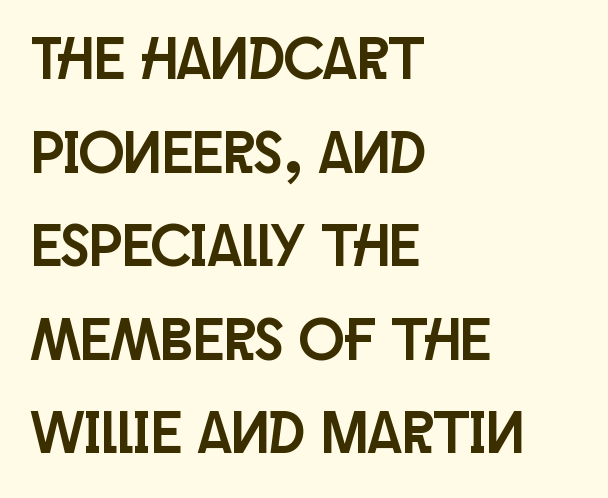
In terms of letterform style, serifs are entirely absent. Does extra space separate the letters? No, they use regular spacing. Is there any slant? The stems are plumb. Decoration check: the copy has no underline. Layout note: lines flush left.
